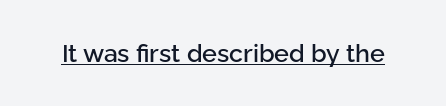
You can tell it's not italic because the verticals are truly vertical. Honestly, the letter spacing is just normal — you wouldn't notice it. Students, observe the line beneath the letters — that is underlining.
